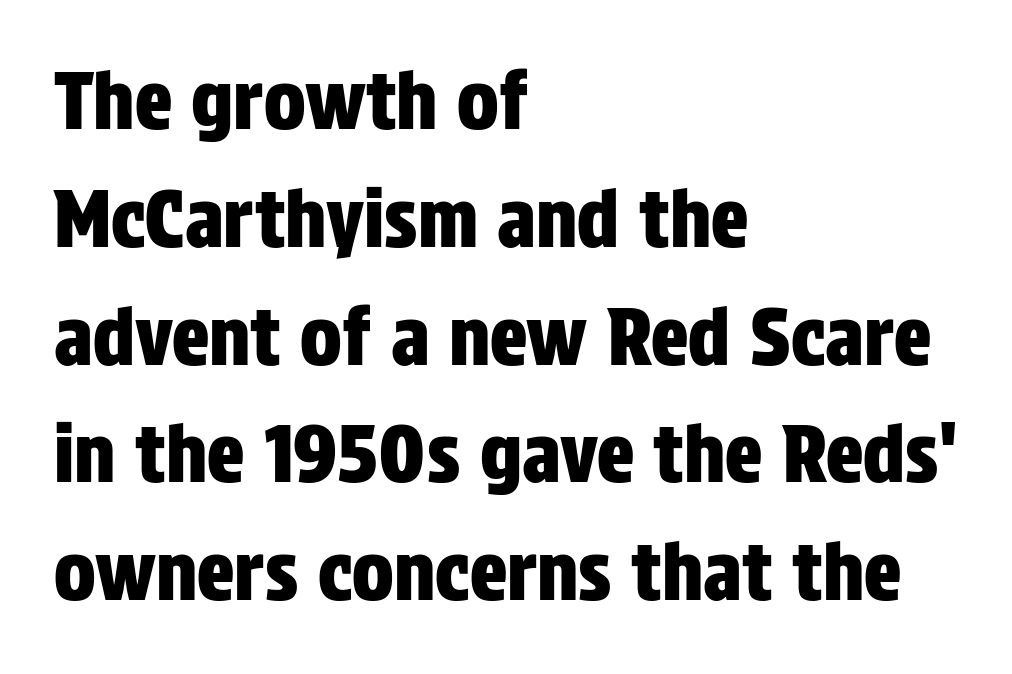
Is this a fixed-width face? No — the glyphs have proportional, varying widths. You could call the tracking neutral — neither tight nor loose. Ordinary non-slanted type is in use. The baseline area is clear.
